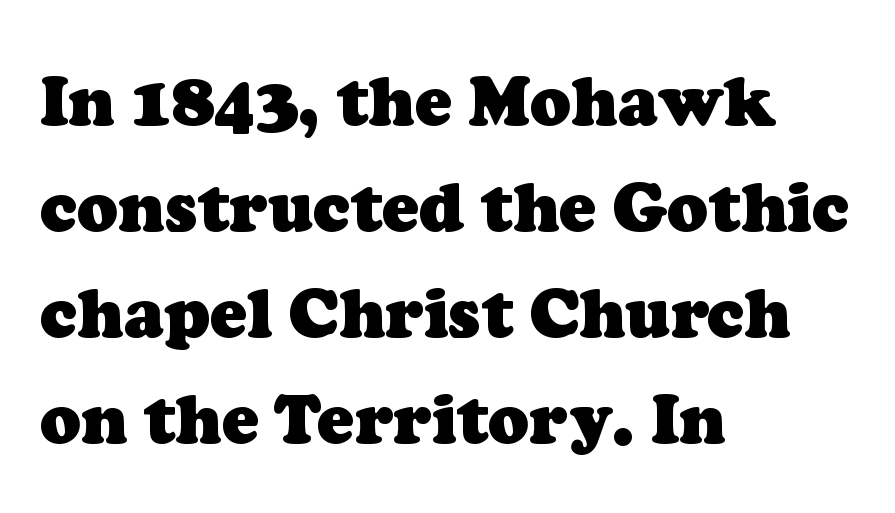
{"serif": "yes", "bold": "yes", "weight": "heavy", "width": "normal", "stroke_contrast": "low", "x_height": "medium", "monospaced": "no", "underline": "no", "align": "left", "line_spacing": "normal", "line_spacing_ratio": 1.56, "letter_spacing": "normal", "letter_spacing_em": 0.0, "glyph_px": 68}
